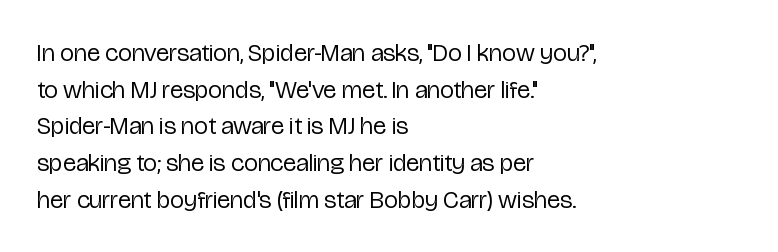
{"italic": "no", "bold": "no", "underline": "no", "align": "left", "line_spacing": "normal", "line_spacing_ratio": 1.47, "letter_spacing": "normal", "letter_spacing_em": 0.0, "glyph_px": 25}
